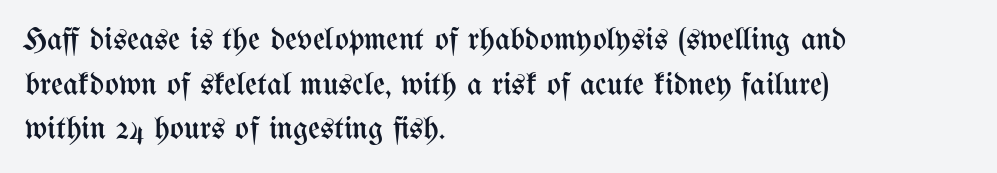
{"italic": "no", "bold": "no", "weight": "regular", "width": "condensed", "stroke_contrast": "medium", "x_height": "medium", "monospaced": "no", "underline": "no", "align": "left", "line_spacing": "normal", "line_spacing_ratio": 1.35, "letter_spacing": "normal", "letter_spacing_em": 0.0, "glyph_px": 33}
